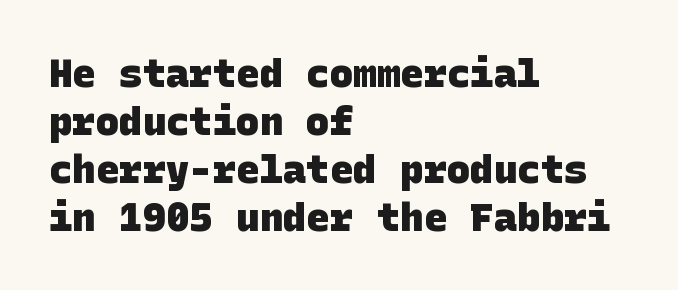
Q: Is the text bold? A: Yes.
Q: Is the typeface a serif or a sans-serif typeface? A: Sans-serif.
Q: Is the text underlined? A: No.
Q: How is the paragraph aligned? A: Left-aligned.
Q: Is the spacing between letters normal or unusually wide? A: Normal.
Q: Width (condensed, normal, or wide)? A: Normal.
Q: Stroke contrast? A: Low.
Q: x-height? A: Large.
